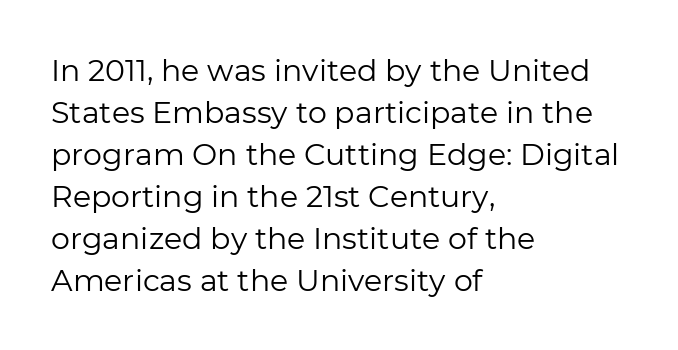
Q: Is the text bold? A: No.
Q: Is the text italic (slanted)? A: No, it is upright.
Q: Is the typeface a serif or a sans-serif typeface? A: Sans-serif.
Q: Is the text underlined? A: No.
Q: How is the paragraph aligned? A: Left-aligned.
Q: Is the spacing between letters normal or unusually wide? A: Normal.
Q: Is the spacing between lines tight, normal or loose? A: Normal.
Q: Width (condensed, normal, or wide)? A: Normal.
Q: Stroke contrast? A: Low.
Q: x-height? A: Medium.
Q: Monospaced? A: No.
